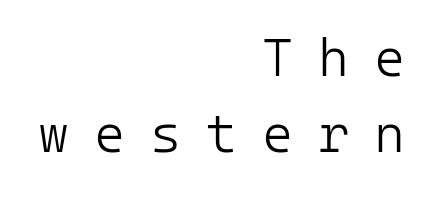
{"serif": "no", "italic": "no", "bold": "no", "weight": "light", "width": "normal", "stroke_contrast": "low", "x_height": "medium", "monospaced": "yes", "underline": "no", "align": "right", "line_spacing": "normal", "line_spacing_ratio": 1.43, "letter_spacing": "wide", "letter_spacing_em": 0.47, "glyph_px": 53}
